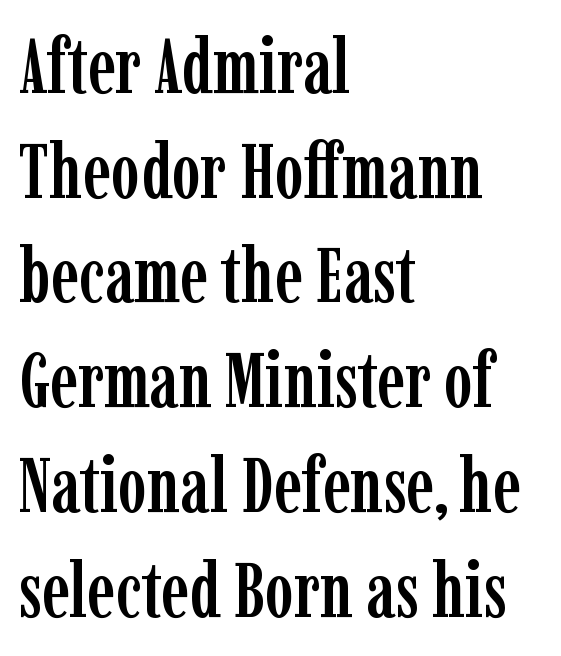
Q: Is the text italic (slanted)? A: No, it is upright.
Q: Is the typeface a serif or a sans-serif typeface? A: Serif.
Q: Is the text underlined? A: No.
Q: How is the paragraph aligned? A: Left-aligned.
Q: Is the spacing between letters normal or unusually wide? A: Normal.
Q: Is the spacing between lines tight, normal or loose? A: Normal.
Q: Width (condensed, normal, or wide)? A: Condensed.
Q: Stroke contrast? A: Low.
Q: x-height? A: Medium.
Q: Monospaced? A: No.
